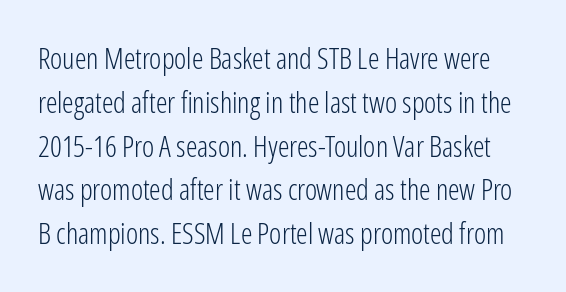
Q: Is the text bold? A: No.
Q: Is the text italic (slanted)? A: No, it is upright.
Q: Is the typeface a serif or a sans-serif typeface? A: Sans-serif.
Q: Is the text underlined? A: No.
Q: Is the spacing between letters normal or unusually wide? A: Normal.
Q: Is the spacing between lines tight, normal or loose? A: Normal.
Q: Width (condensed, normal, or wide)? A: Condensed.
Q: Stroke contrast? A: Low.
Q: x-height? A: Medium.
Q: Monospaced? A: No.
